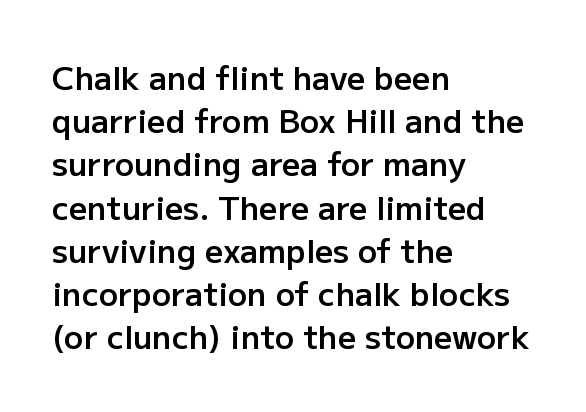
Q: Is the text bold? A: Semi-bold.
Q: Is the text italic (slanted)? A: No, it is upright.
Q: Is the typeface a serif or a sans-serif typeface? A: Sans-serif.
Q: Is the text underlined? A: No.
Q: How is the paragraph aligned? A: Left-aligned.
Q: Is the spacing between letters normal or unusually wide? A: Normal.
Q: Is the spacing between lines tight, normal or loose? A: Normal.
Q: Width (condensed, normal, or wide)? A: Normal.
Q: Stroke contrast? A: Low.
Q: x-height? A: Medium.
Q: Monospaced? A: No.
